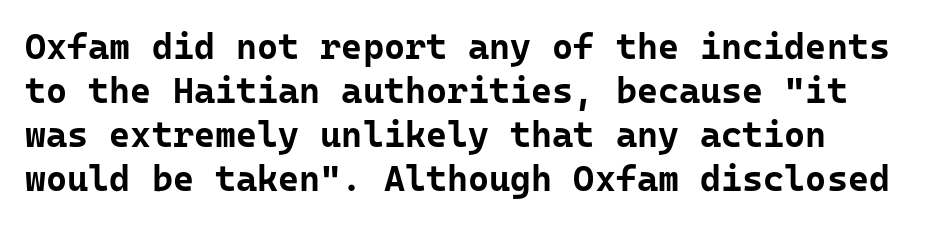
Q: Is the text bold? A: Yes.
Q: Is the text italic (slanted)? A: No, it is upright.
Q: Is the typeface a serif or a sans-serif typeface? A: Sans-serif.
Q: Is the text underlined? A: No.
Q: Is the spacing between letters normal or unusually wide? A: Normal.
Q: Width (condensed, normal, or wide)? A: Normal.
Q: Stroke contrast? A: Low.
Q: x-height? A: Medium.
